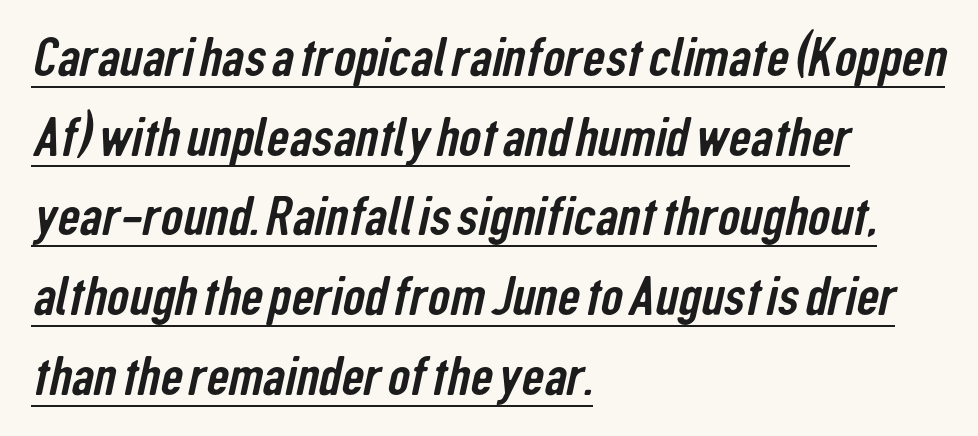
{"serif": "no", "width": "condensed", "stroke_contrast": "low", "x_height": "medium", "monospaced": "no", "underline": "yes", "align": "left", "line_spacing": "normal", "line_spacing_ratio": 1.45, "letter_spacing": "normal", "letter_spacing_em": 0.0, "glyph_px": 55}
